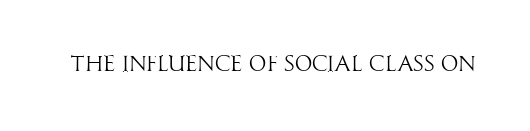
Q: Is the text bold? A: No.
Q: Is the text italic (slanted)? A: No, it is upright.
Q: Is the text underlined? A: No.
Q: Is the spacing between letters normal or unusually wide? A: Normal.
